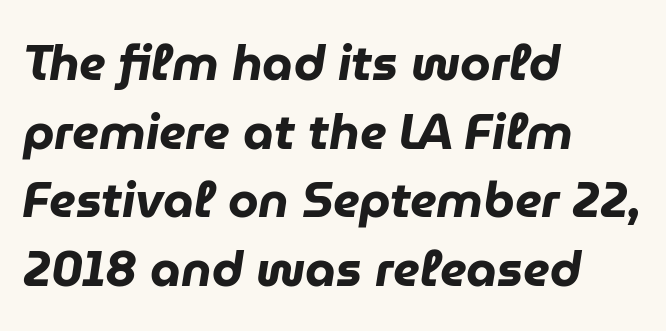
{"italic": "yes", "lean": "right", "slant_degrees": 9, "bold": "yes", "weight": "heavy", "width": "normal", "stroke_contrast": "low", "x_height": "medium", "monospaced": "no", "underline": "no", "align": "left", "line_spacing": "normal", "line_spacing_ratio": 1.4, "letter_spacing": "normal", "letter_spacing_em": 0.0, "glyph_px": 49}
